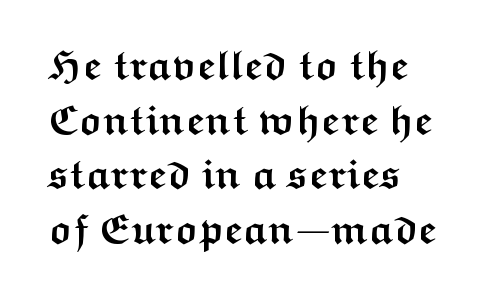
It's the straight-up-and-down kind of type. Characters follow at the spacing the type designer built in. The passage shown is not underscored anywhere. Horizontal bands of white between lines are of average thickness. Looks like regular typesetting: each glyph gets only the width it needs. Caption: bold face, heavy strokes.
